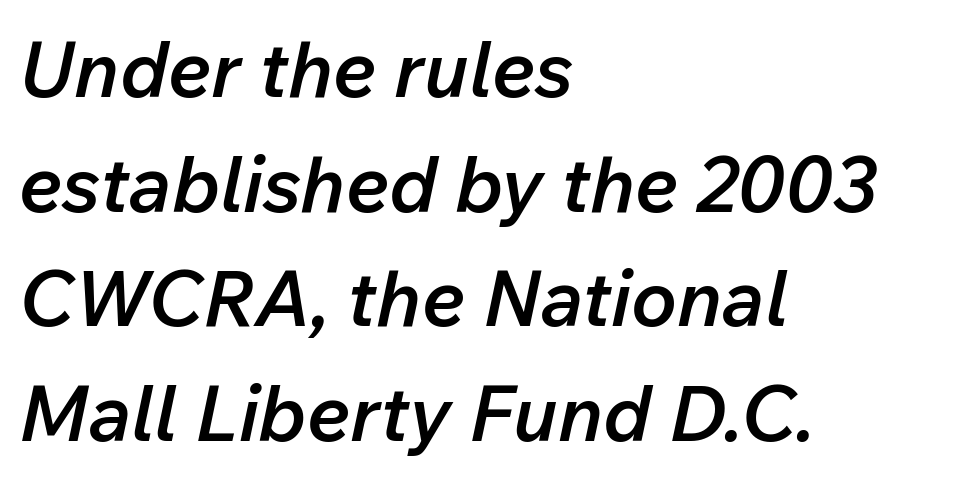
Q: Is the text bold? A: Semi-bold.
Q: Is the text italic (slanted)? A: Yes, it leans right by about 12 degrees.
Q: Is the text underlined? A: No.
Q: How is the paragraph aligned? A: Left-aligned.
Q: Is the spacing between letters normal or unusually wide? A: Normal.
Q: Is the spacing between lines tight, normal or loose? A: Normal.
Q: Width (condensed, normal, or wide)? A: Normal.
Q: Stroke contrast? A: Low.
Q: x-height? A: Medium.
Q: Monospaced? A: No.
